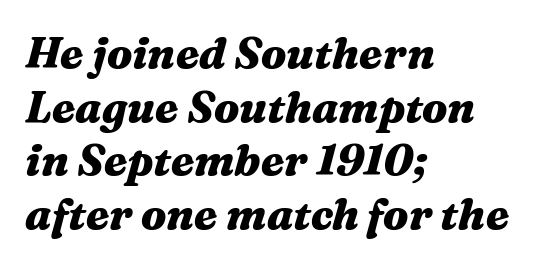
The image shows 43 px heavy, wide type, italic (leaning right); set left-aligned, normal line spacing (1.25x), normal letter spacing, not underlined; medium stroke contrast and a medium x-height.
